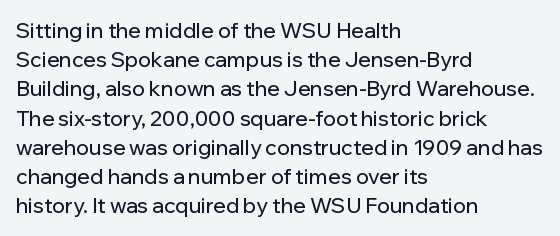
The image shows 21 px text type, upright; set left-aligned, normal line spacing (1.39x), normal letter spacing, not underlined.
